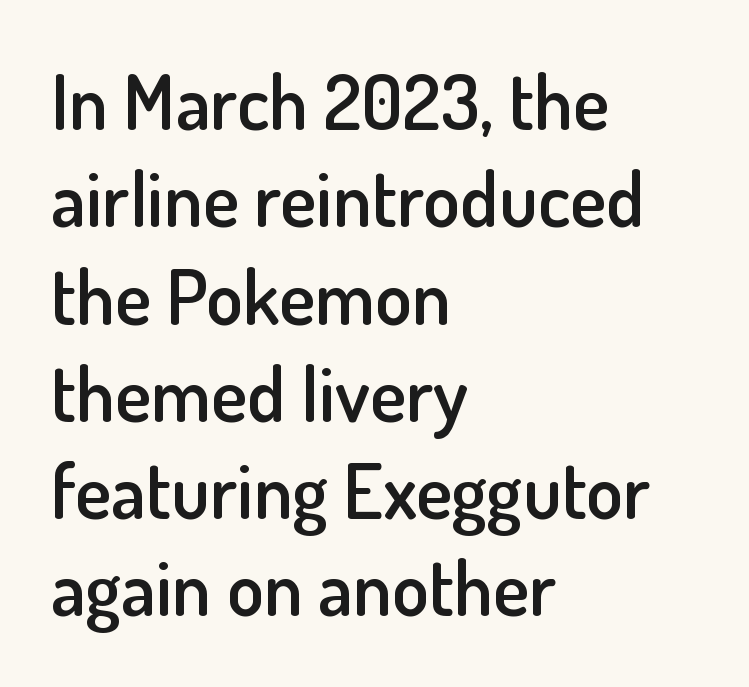
{"serif": "no", "italic": "no", "bold": "semi", "weight": "semibold", "width": "normal", "stroke_contrast": "low", "x_height": "small", "monospaced": "no", "underline": "no", "align": "left", "line_spacing": "normal", "line_spacing_ratio": 1.28, "letter_spacing": "normal", "letter_spacing_em": 0.0, "glyph_px": 76}
